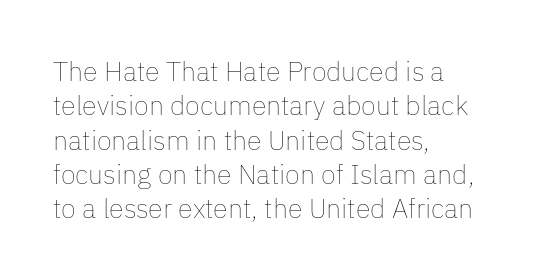
Q: Is the text bold? A: No.
Q: Is the text italic (slanted)? A: No, it is upright.
Q: Is the text underlined? A: No.
Q: How is the paragraph aligned? A: Left-aligned.
Q: Is the spacing between letters normal or unusually wide? A: Normal.
Q: Is the spacing between lines tight, normal or loose? A: Normal.
